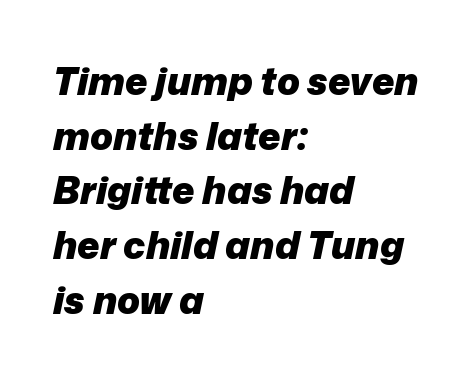
{"italic": "yes", "lean": "right", "slant_degrees": 12, "bold": "yes", "weight": "heavy", "width": "normal", "stroke_contrast": "low", "x_height": "medium", "monospaced": "no", "underline": "no", "align": "left", "line_spacing": "normal", "line_spacing_ratio": 1.44, "letter_spacing": "normal", "letter_spacing_em": 0.0, "glyph_px": 38}
